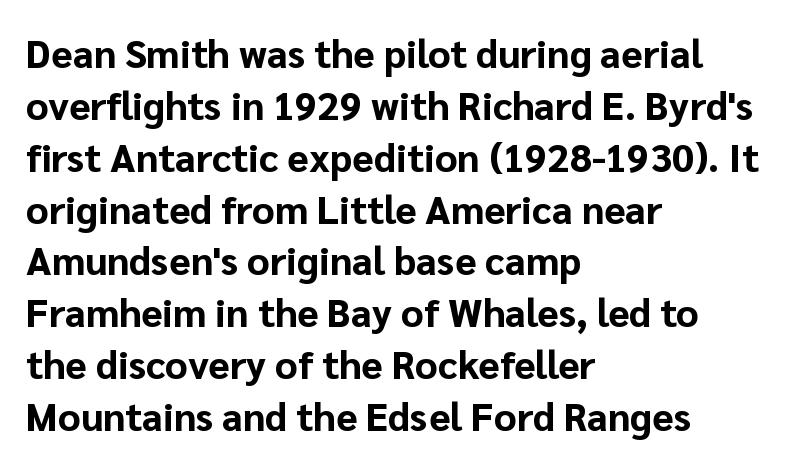
{"serif": "no", "italic": "no", "bold": "yes", "weight": "bold", "width": "normal", "stroke_contrast": "low", "x_height": "medium", "monospaced": "no", "underline": "no", "align": "left", "line_spacing": "normal", "line_spacing_ratio": 1.33, "letter_spacing": "normal", "letter_spacing_em": 0.0, "glyph_px": 39}
